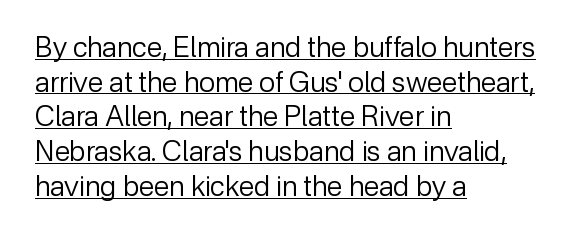
{"serif": "no", "italic": "no", "bold": "no", "weight": "regular", "width": "normal", "stroke_contrast": "low", "x_height": "medium", "monospaced": "no", "underline": "yes", "align": "left", "line_spacing_ratio": 1.24, "letter_spacing": "normal", "letter_spacing_em": 0.0, "glyph_px": 28}
